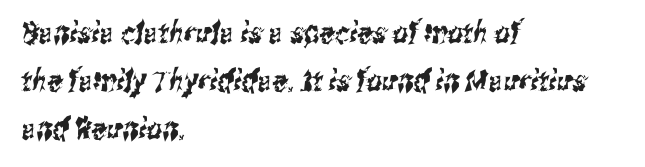
{"serif": "no", "width": "condensed", "stroke_contrast": "medium", "x_height": "medium", "monospaced": "no", "underline": "no", "align": "left", "line_spacing": "normal", "line_spacing_ratio": 1.6, "letter_spacing": "normal", "letter_spacing_em": 0.0, "glyph_px": 30}
